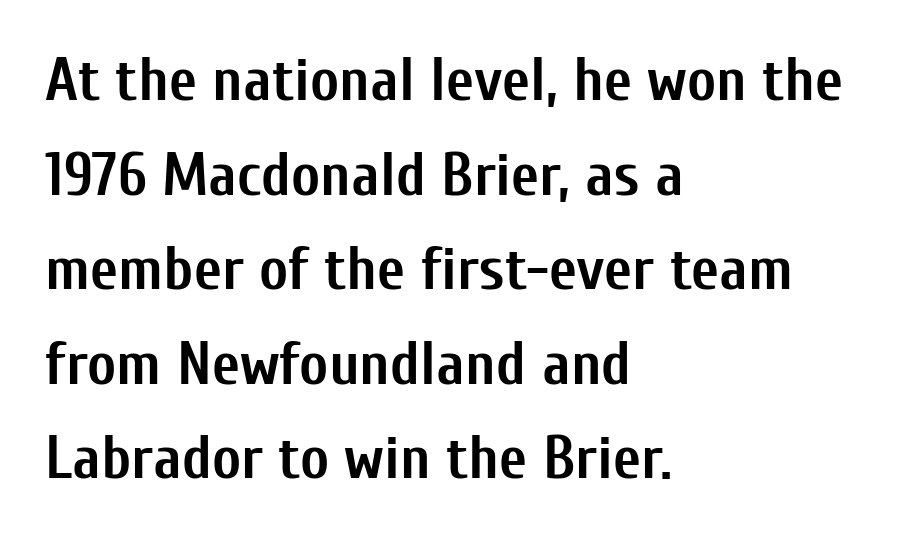
Q: Is the text bold? A: Yes.
Q: Is the text italic (slanted)? A: No, it is upright.
Q: Is the typeface a serif or a sans-serif typeface? A: Sans-serif.
Q: Is the text underlined? A: No.
Q: How is the paragraph aligned? A: Left-aligned.
Q: Is the spacing between letters normal or unusually wide? A: Normal.
Q: Is the spacing between lines tight, normal or loose? A: Normal.
Q: Width (condensed, normal, or wide)? A: Condensed.
Q: Stroke contrast? A: Low.
Q: x-height? A: Medium.
Q: Monospaced? A: No.
